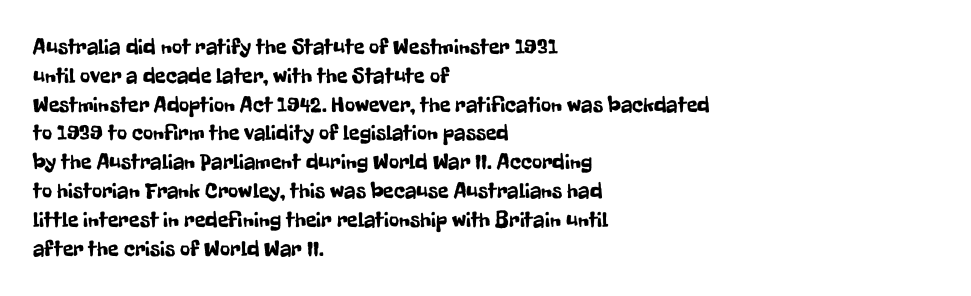
{"italic": "no", "underline": "no", "align": "left", "line_spacing": "normal", "line_spacing_ratio": 1.31, "letter_spacing": "normal", "letter_spacing_em": 0.0, "glyph_px": 22}
